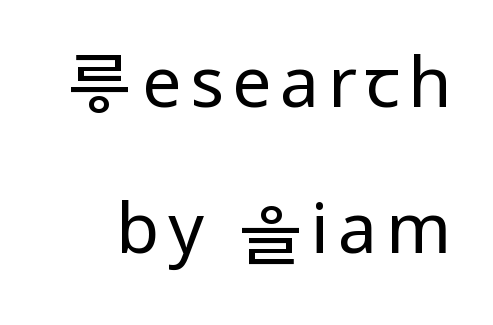
The image shows 70 px regular-weight, condensed sans-serif type, upright; set loose line spacing (2.09x), not underlined; low stroke contrast and a large x-height.
